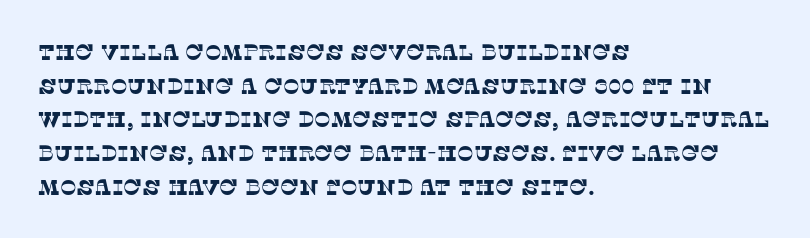
Q: Is the text underlined? A: No.
Q: How is the paragraph aligned? A: Left-aligned.
Q: Is the spacing between letters normal or unusually wide? A: Normal.
Q: Is the spacing between lines tight, normal or loose? A: Normal.
